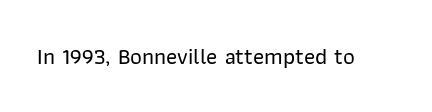
The image shows 23 px text type, upright; set normal letter spacing, not underlined.
